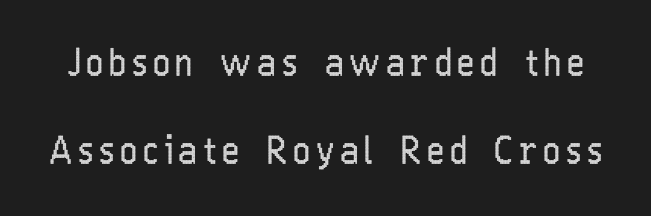
Note the varied advance widths — an 'i' is clearly narrower than an 'm'. The space directly below the letters is spotless. Nope, not italic — everything's standing straight. If you measured baseline to baseline, you'd find a long distance. Stem width sits at or under what a default text font uses.
